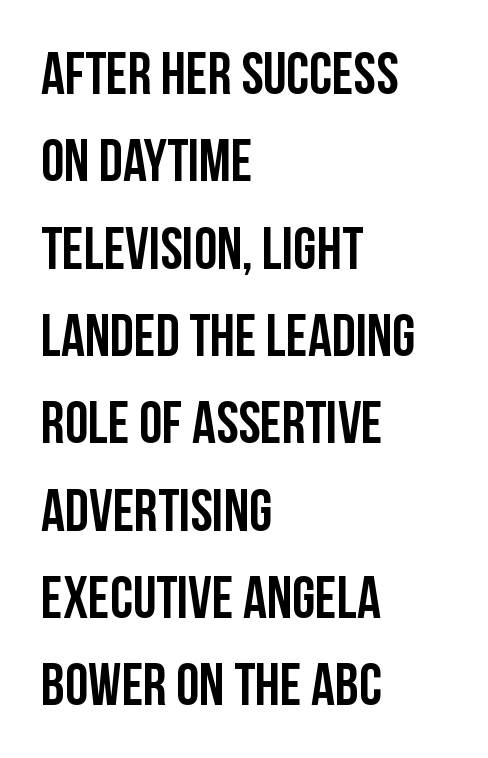
The image shows 59 px condensed sans-serif type, upright; set left-aligned, normal line spacing (1.48x), normal letter spacing, not underlined; low stroke contrast and a large x-height.
